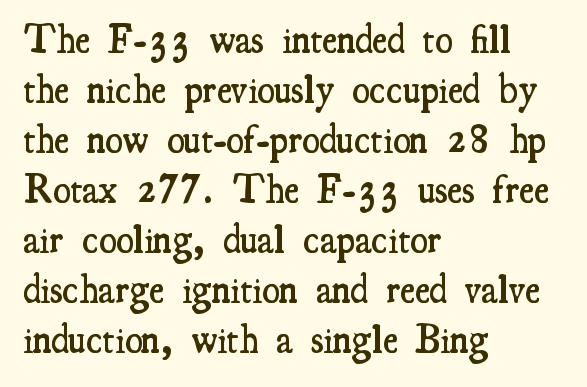
The image shows 40 px semibold, condensed serif type, upright; set left-aligned, normal line spacing (1.25x), normal letter spacing, not underlined; medium stroke contrast and a small x-height.
